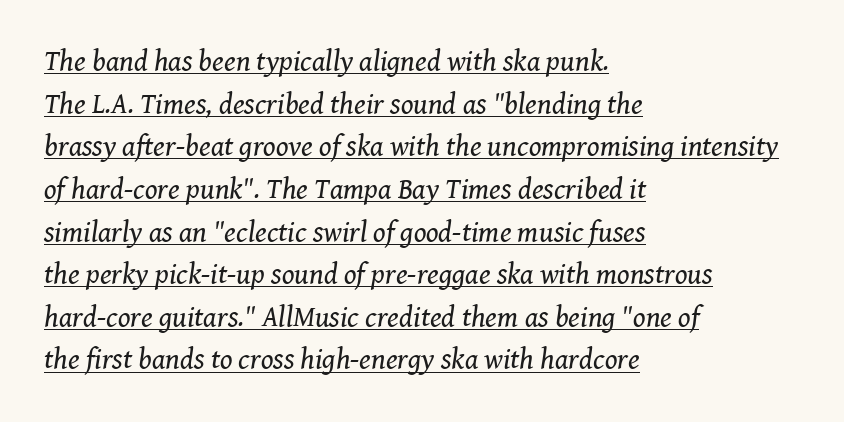
Q: Is the text bold? A: No.
Q: Is the text italic (slanted)? A: Yes, it leans right by about 8 degrees.
Q: Is the typeface a serif or a sans-serif typeface? A: Serif.
Q: Is the text underlined? A: Yes.
Q: How is the paragraph aligned? A: Left-aligned.
Q: Is the spacing between letters normal or unusually wide? A: Normal.
Q: Is the spacing between lines tight, normal or loose? A: Normal.
Q: Width (condensed, normal, or wide)? A: Normal.
Q: Stroke contrast? A: Medium.
Q: x-height? A: Medium.
Q: Monospaced? A: No.
